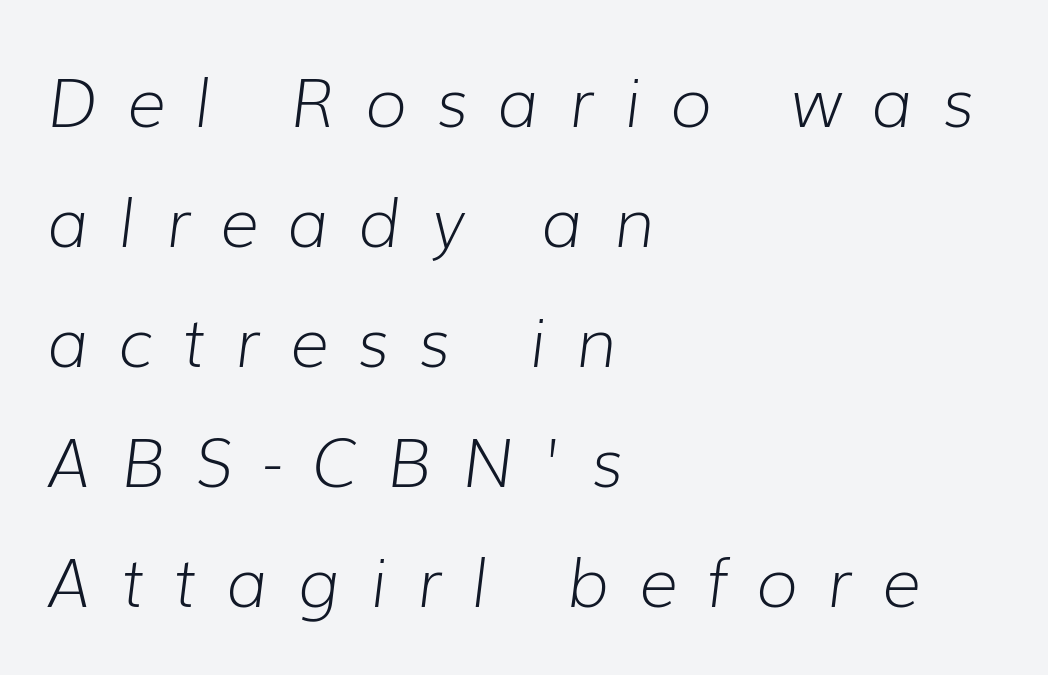
The image shows 67 px light type, italic (leaning right); set left-aligned, line spacing 1.79x, unusually wide letter spacing (+0.45 em), not underlined; low stroke contrast and a medium x-height.
